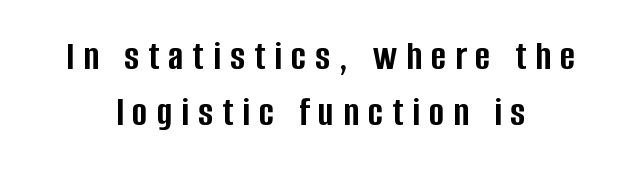
The image shows 41 px semibold, condensed sans-serif type, upright; set centered, normal line spacing (1.36x), unusually wide letter spacing (+0.22 em), not underlined; low stroke contrast and a large x-height.
